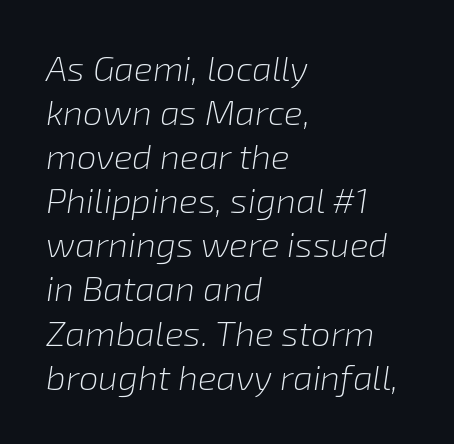
Stem width sits at or under what a default text font uses. Caption: standard tracking, unaltered. Summary of vertical rhythm: regular, with standard interline spacing. The foot of each line stays bare and open. One-word summary of the alignment: left. This is oblique type, the kind used for emphasis or titles.
